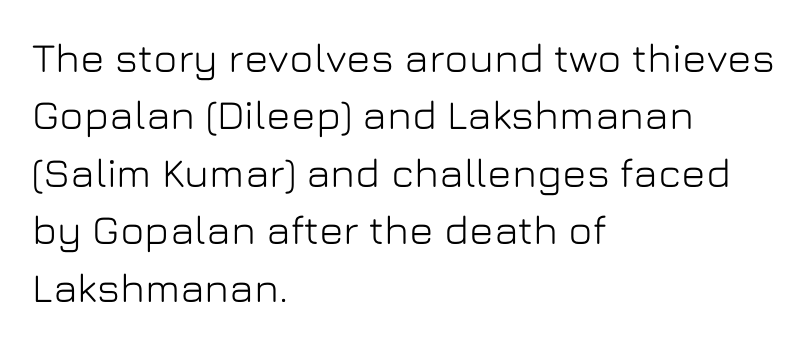
The image shows 41 px sans-serif type, upright; set left-aligned, normal line spacing (1.4x), normal letter spacing, not underlined; low stroke contrast and a medium x-height.
